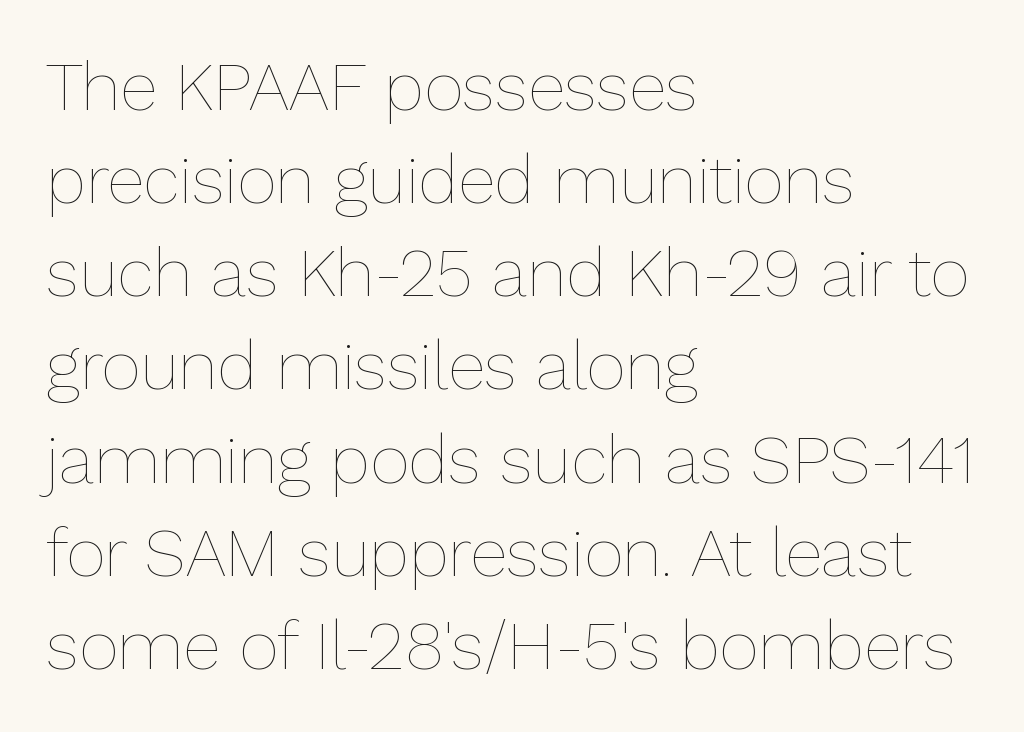
Q: Is the text bold? A: No.
Q: Is the text italic (slanted)? A: No, it is upright.
Q: Is the text underlined? A: No.
Q: How is the paragraph aligned? A: Left-aligned.
Q: Is the spacing between letters normal or unusually wide? A: Normal.
Q: Is the spacing between lines tight, normal or loose? A: Normal.
Q: Width (condensed, normal, or wide)? A: Normal.
Q: Stroke contrast? A: Low.
Q: x-height? A: Medium.
Q: Monospaced? A: No.
